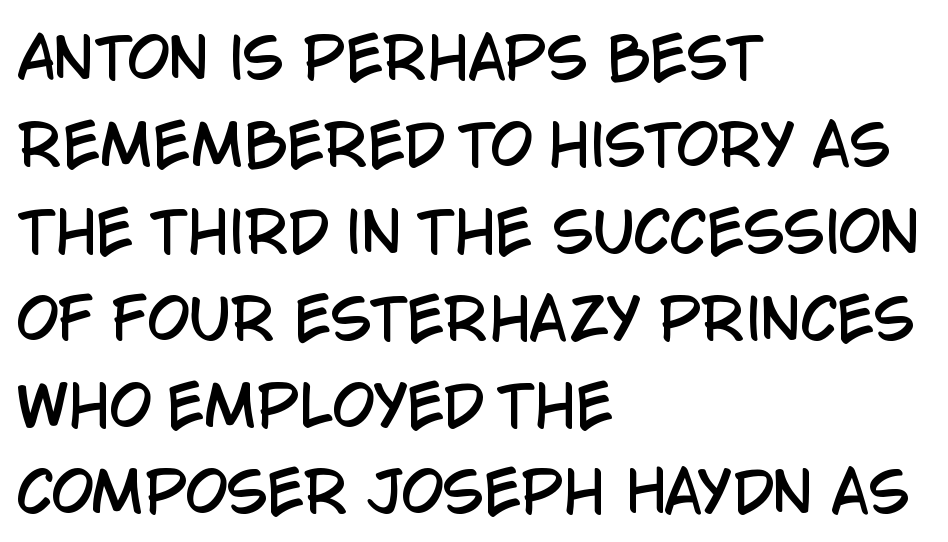
{"serif": "no", "italic": "no", "width": "condensed", "stroke_contrast": "low", "x_height": "large", "monospaced": "no", "underline": "no", "align": "left", "line_spacing": "normal", "line_spacing_ratio": 1.58, "letter_spacing": "normal", "letter_spacing_em": 0.0, "glyph_px": 55}
